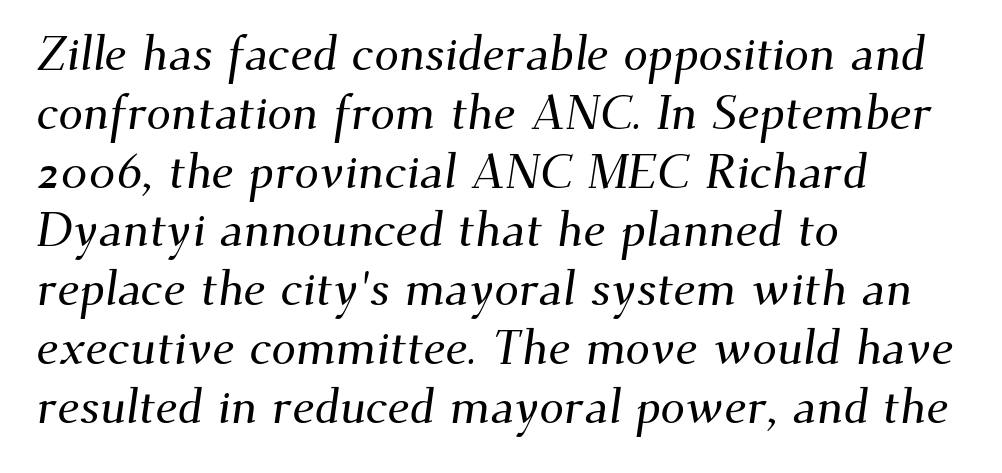
The space directly below the letters is spotless. The passage shown is typed in a proportional face where columns would drift. The text block is weighted toward the left margin, trailing off unevenly rightward. The characters display serif detailing at their extremities. Letter spacing: default.
